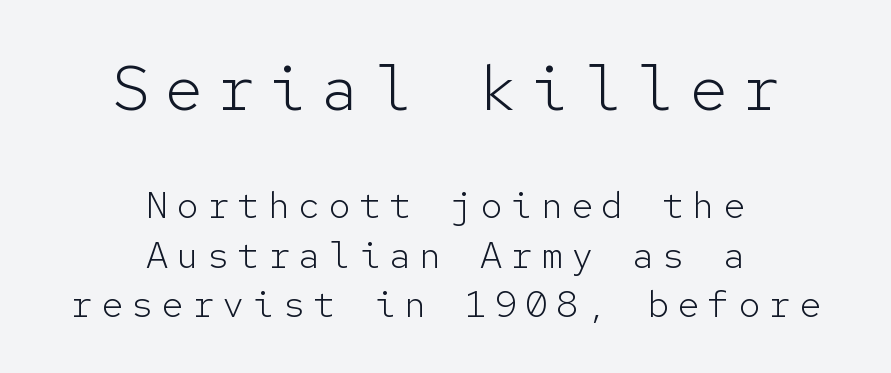
{"serif": "no", "italic": "no", "bold": "no", "weight": "light", "width": "normal", "stroke_contrast": "low", "x_height": "medium", "monospaced": "yes", "underline": "no", "align": "center", "line_spacing": "normal", "line_spacing_ratio": 1.33, "letter_spacing": "wide", "letter_spacing_em": 0.22, "larger_block": "first", "size_ratio": 1.73, "glyph_px": 64}
